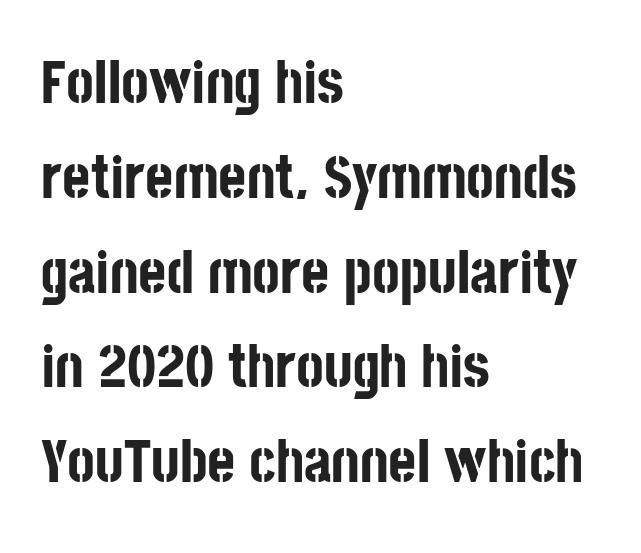
The image shows 60 px bold, condensed sans-serif type, upright; set left-aligned, normal line spacing (1.58x), normal letter spacing, not underlined; low stroke contrast and a large x-height.
